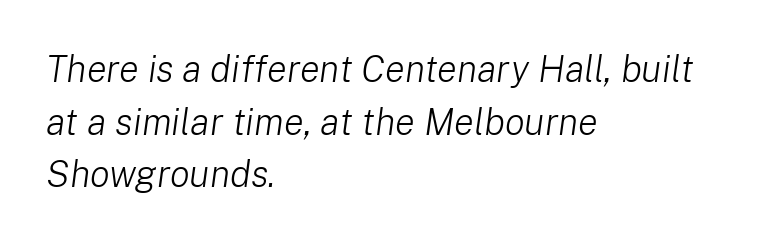
Q: Is the text bold? A: No.
Q: Is the text italic (slanted)? A: Yes, it leans right by about 8 degrees.
Q: Is the text underlined? A: No.
Q: How is the paragraph aligned? A: Left-aligned.
Q: Is the spacing between letters normal or unusually wide? A: Normal.
Q: Is the spacing between lines tight, normal or loose? A: Normal.
Q: Width (condensed, normal, or wide)? A: Normal.
Q: Stroke contrast? A: Low.
Q: x-height? A: Medium.
Q: Monospaced? A: No.
